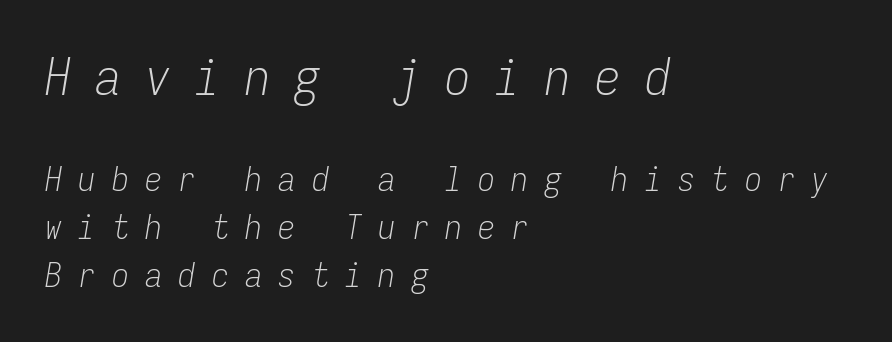
{"italic": "yes", "lean": "right", "slant_degrees": 9, "bold": "no", "weight": "light", "width": "condensed", "stroke_contrast": "low", "x_height": "medium", "monospaced": "yes", "underline": "no", "align": "left", "line_spacing": "normal", "line_spacing_ratio": 1.41, "letter_spacing": "wide", "letter_spacing_em": 0.48, "larger_block": "first", "size_ratio": 1.5, "glyph_px": 51}
